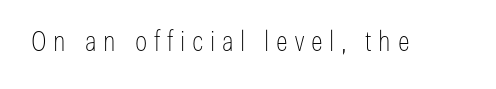
{"serif": "no", "italic": "no", "bold": "no", "weight": "thin", "width": "condensed", "stroke_contrast": "low", "x_height": "medium", "monospaced": "no", "underline": "no", "letter_spacing": "wide", "letter_spacing_em": 0.24, "glyph_px": 28}
